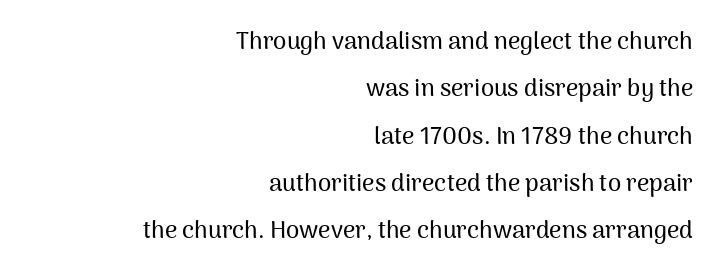
Q: Is the text italic (slanted)? A: No, it is upright.
Q: Is the text underlined? A: No.
Q: How is the paragraph aligned? A: Right-aligned.
Q: Is the spacing between letters normal or unusually wide? A: Normal.
Q: Is the spacing between lines tight, normal or loose? A: Loose.
